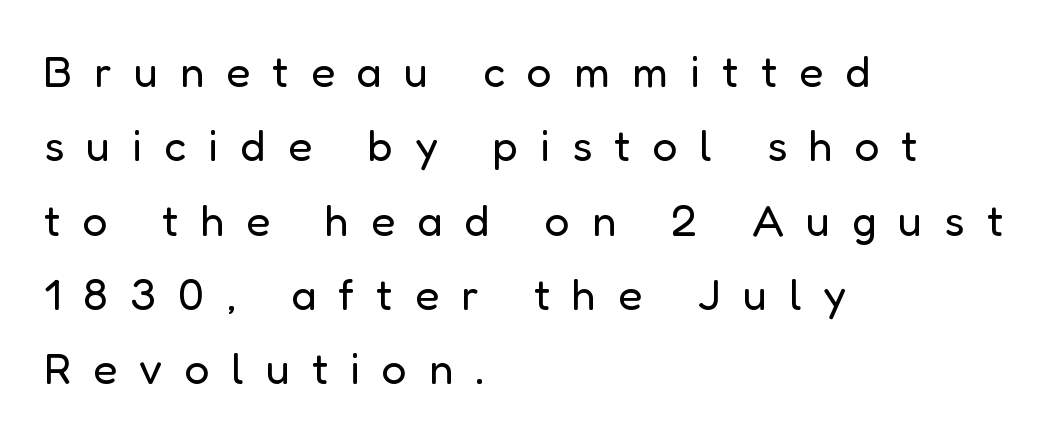
{"serif": "no", "italic": "no", "bold": "no", "weight": "regular", "width": "normal", "stroke_contrast": "low", "x_height": "medium", "monospaced": "no", "underline": "no", "align": "left", "line_spacing": "normal", "line_spacing_ratio": 1.69, "letter_spacing": "wide", "letter_spacing_em": 0.5, "glyph_px": 44}
